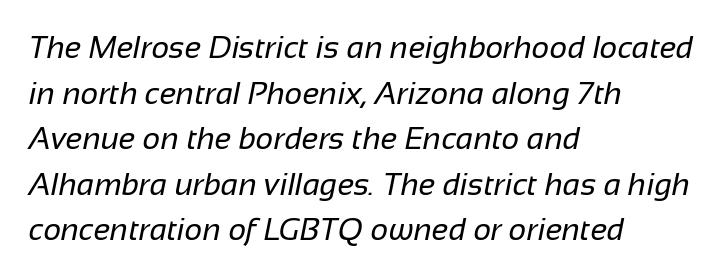
One glance says typical: line gaps are just what's usual. The passage shown has conventional tracking throughout. The face used here is a sans, in the tradition of grotesques and geometrics. Is this a fixed-width face? No — the glyphs have proportional, varying widths. A quiet, ordinary-to-light weight characterises the typeface.
